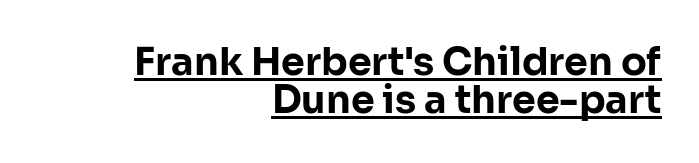
In designer terms, the underline attribute is active on this setting. This sample trades vertical openness for compactness between lines. You could not count columns in this text — the font is proportionally spaced. The typesetting leans heavy: a genuine bold. The lettering stays uniformly vertical, giving the passage a roman look.
